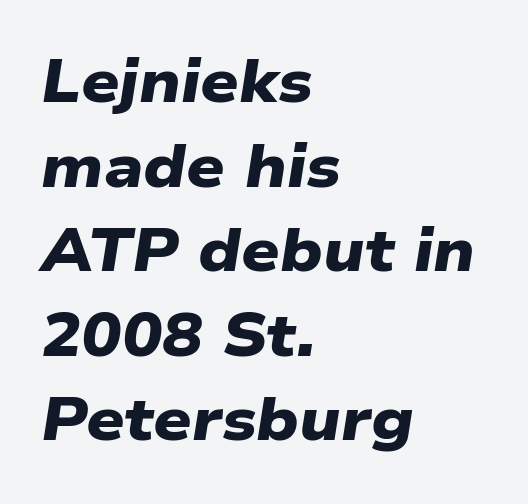
Q: Is the text bold? A: Yes.
Q: Is the typeface a serif or a sans-serif typeface? A: Sans-serif.
Q: Is the text underlined? A: No.
Q: How is the paragraph aligned? A: Left-aligned.
Q: Is the spacing between letters normal or unusually wide? A: Normal.
Q: Is the spacing between lines tight, normal or loose? A: Normal.
Q: Width (condensed, normal, or wide)? A: Wide.
Q: Stroke contrast? A: Low.
Q: x-height? A: Medium.
Q: Monospaced? A: No.
